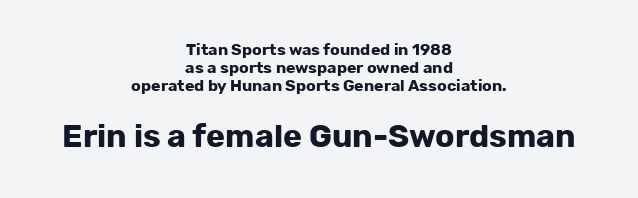
If you drew a line through each stem, it would be perfectly vertical. Teacher's note: observe the equal gaps on both sides — that is centered alignment. Each letter keeps its own natural width here, so spacing adapts to shape. Rule under the text: the space is simply empty. A dark, heavy texture on the line: the type is bold. Note: smaller setting up top, larger setting below.
